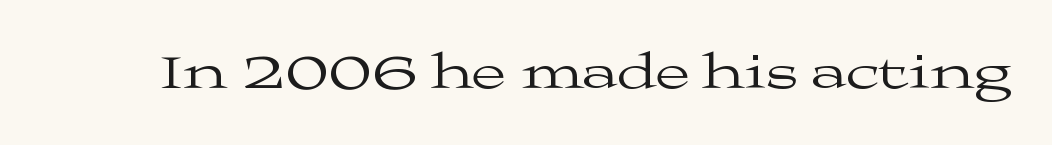
{"serif": "yes", "italic": "no", "bold": "no", "weight": "regular", "width": "wide", "stroke_contrast": "medium", "x_height": "medium", "monospaced": "no", "underline": "no", "letter_spacing": "normal", "letter_spacing_em": 0.0, "glyph_px": 50}
